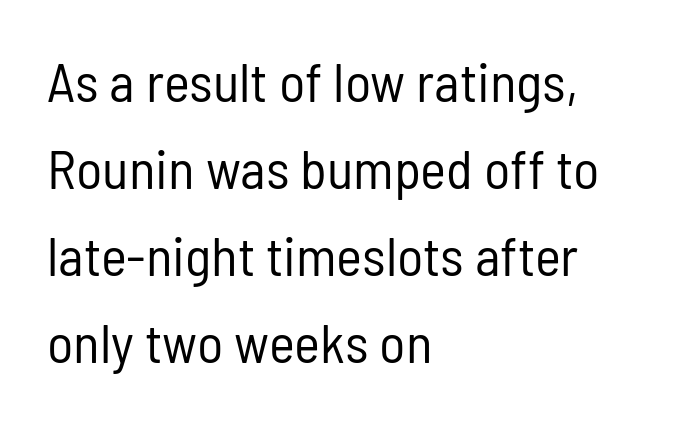
The image shows 55 px regular-weight, condensed sans-serif type, upright; set left-aligned, normal line spacing (1.58x), normal letter spacing, not underlined; low stroke contrast and a medium x-height.
